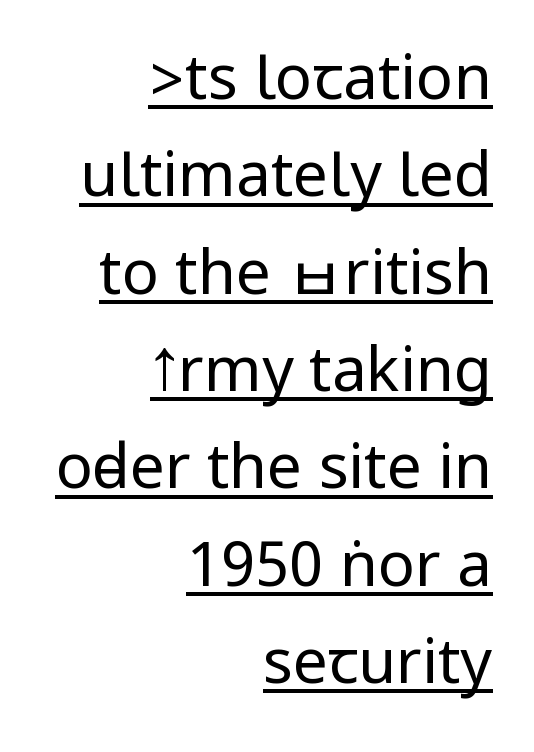
The image shows 62 px regular-weight, condensed sans-serif type, upright; set right-aligned, normal line spacing (1.57x), normal letter spacing, underlined; low stroke contrast.
